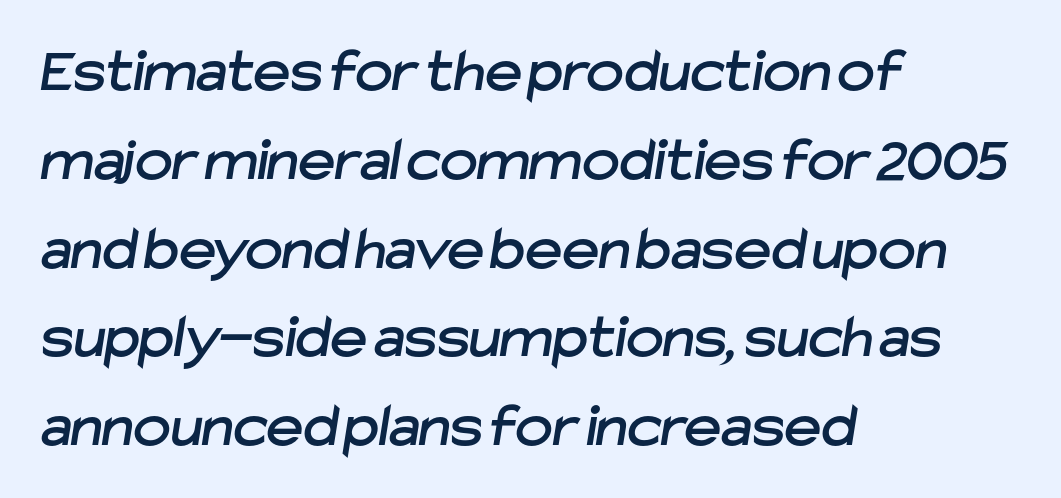
Nothing unusual about the tracking: characters are spaced as the font intends. Horizontal alignment here is leftward, the default for most running prose. Rule under the text: the space is simply empty. The line-height multiplier appears to be the usual default.
